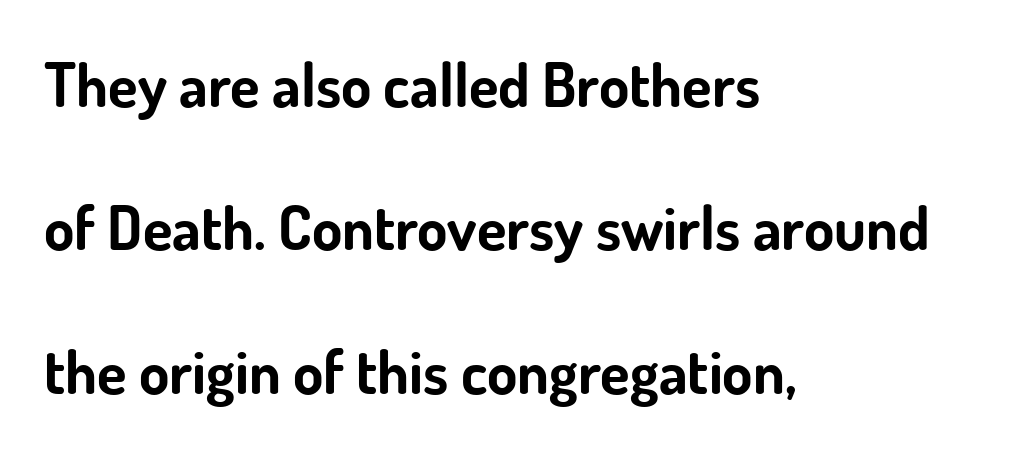
The image shows 61 px bold sans-serif type, upright; set left-aligned, loose line spacing (2.35x), normal letter spacing, not underlined; low stroke contrast and a small x-height.
